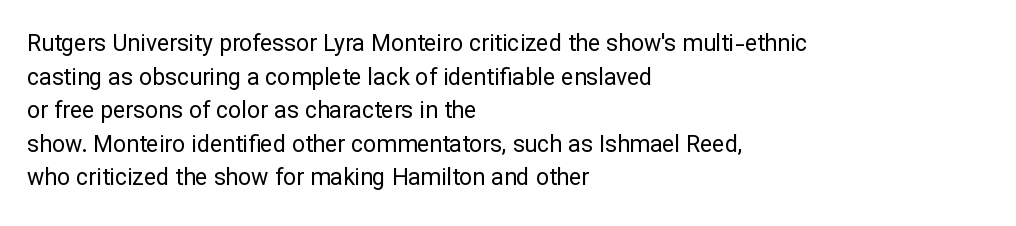
{"italic": "no", "bold": "no", "underline": "no", "align": "left", "line_spacing": "normal", "line_spacing_ratio": 1.46, "letter_spacing": "normal", "letter_spacing_em": 0.0, "glyph_px": 23}
